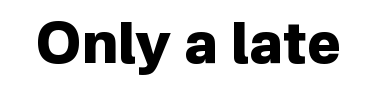
Q: Is the text bold? A: Yes.
Q: Is the text italic (slanted)? A: No, it is upright.
Q: Is the typeface a serif or a sans-serif typeface? A: Sans-serif.
Q: Is the text underlined? A: No.
Q: Is the spacing between letters normal or unusually wide? A: Normal.
Q: Width (condensed, normal, or wide)? A: Normal.
Q: Stroke contrast? A: Low.
Q: x-height? A: Medium.
Q: Monospaced? A: No.
